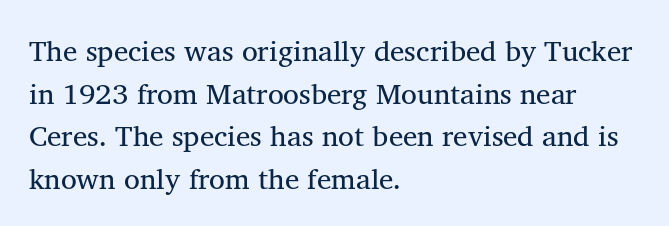
{"serif": "yes", "italic": "no", "bold": "no", "weight": "regular", "width": "normal", "stroke_contrast": "medium", "x_height": "medium", "monospaced": "no", "underline": "no", "align": "left", "line_spacing": "normal", "line_spacing_ratio": 1.47, "letter_spacing": "normal", "letter_spacing_em": 0.0, "glyph_px": 29}
